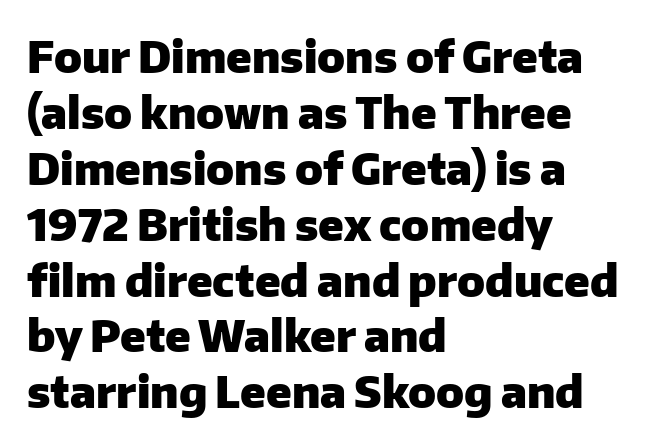
In terms of letterform style, serifs are entirely absent. Evenly set lines give the paragraph a standard silhouette. Letters rest on an invisible, unmarked baseline. Words appear dense and cohesive because spacing is normal.
